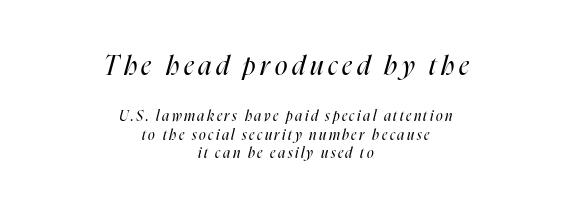
{"italic": "yes", "lean": "right", "slant_degrees": 16, "bold": "no", "underline": "no", "align": "center", "line_spacing": "normal", "line_spacing_ratio": 1.32, "larger_block": "first", "size_ratio": 1.86, "glyph_px": 26}
